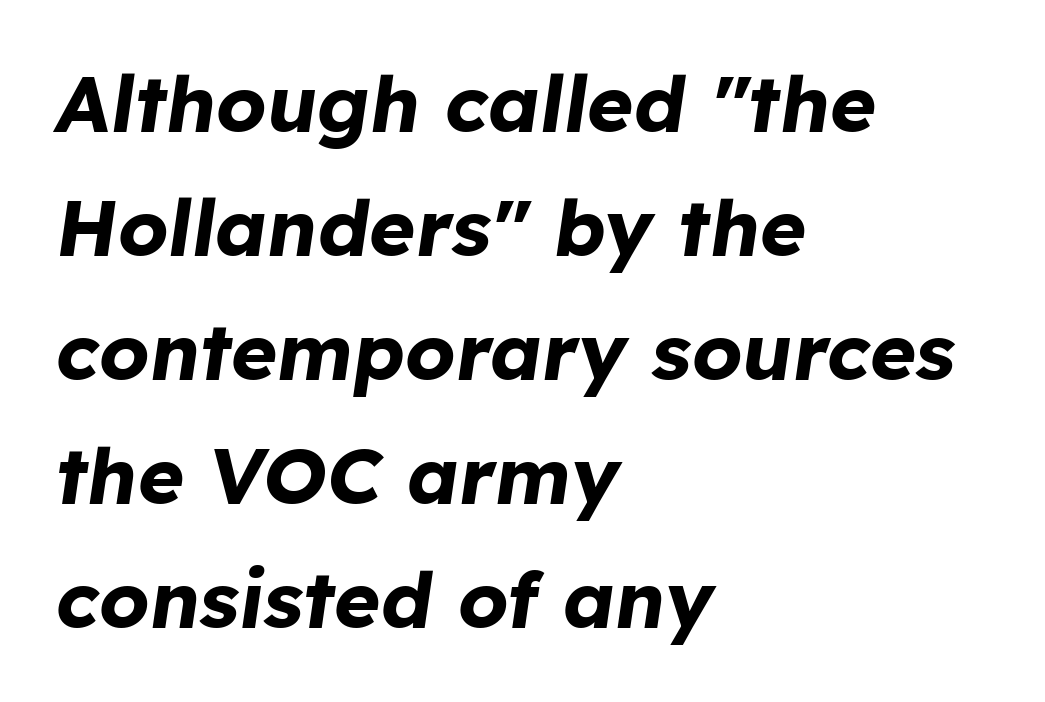
{"italic": "yes", "lean": "right", "slant_degrees": 8, "bold": "yes", "weight": "bold", "width": "normal", "stroke_contrast": "low", "x_height": "medium", "monospaced": "no", "underline": "no", "align": "left", "line_spacing": "normal", "line_spacing_ratio": 1.57, "letter_spacing": "normal", "letter_spacing_em": 0.0, "glyph_px": 79}
